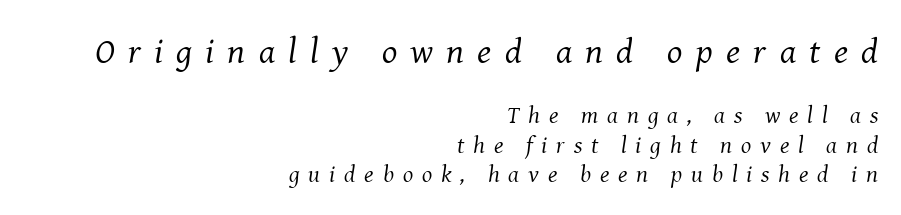
{"serif": "yes", "italic": "yes", "lean": "right", "slant_degrees": 8, "bold": "no", "weight": "regular", "width": "normal", "stroke_contrast": "medium", "x_height": "medium", "monospaced": "no", "underline": "no", "align": "right", "line_spacing_ratio": 1.23, "letter_spacing": "wide", "letter_spacing_em": 0.37, "larger_block": "first", "size_ratio": 1.5, "glyph_px": 36}
